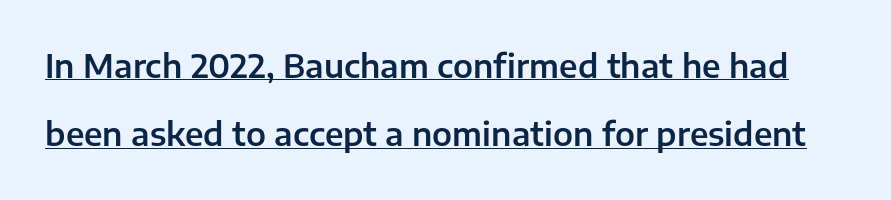
{"serif": "no", "italic": "no", "width": "normal", "stroke_contrast": "low", "x_height": "medium", "monospaced": "no", "underline": "yes", "line_spacing": "loose", "line_spacing_ratio": 2.14, "letter_spacing": "normal", "letter_spacing_em": 0.0, "glyph_px": 32}
